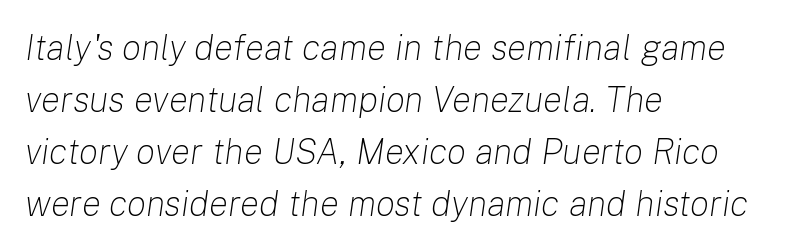
Where is the straight margin? On the left. Rule under the text: the space is simply empty. These lines are rendered in a variable-pitch font. Does extra space separate the letters? No, they use regular spacing.
